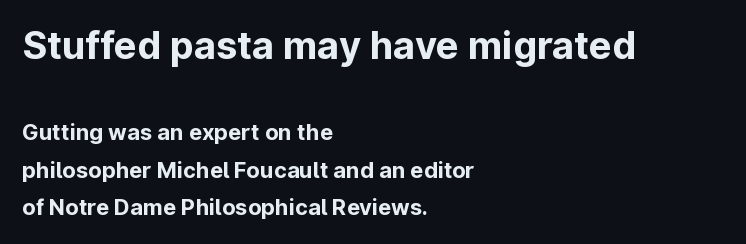
The image shows 38 px bold sans-serif type, upright; set left-aligned, line spacing 1.72x, normal letter spacing, not underlined; the first (top) block is 1.73x larger; low stroke contrast and a medium x-height.
